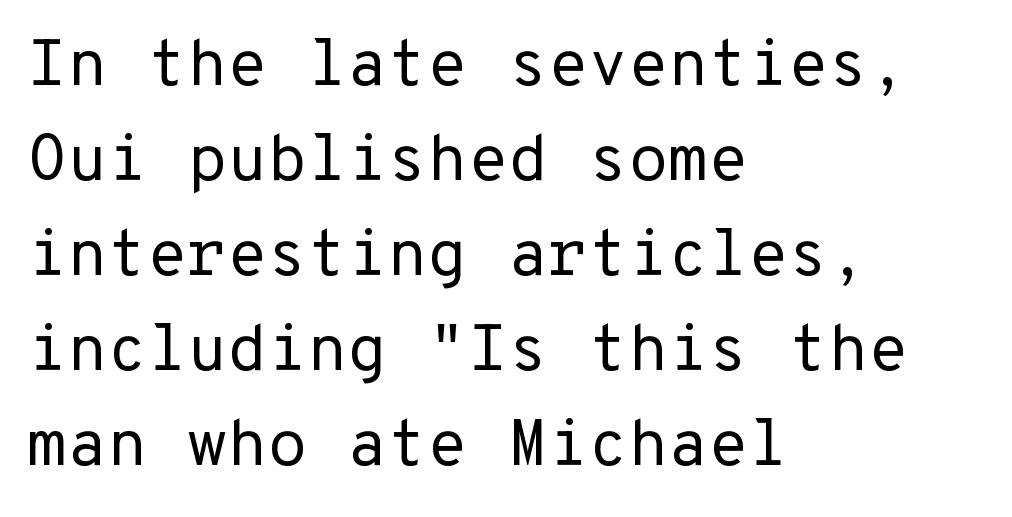
Q: Is the text bold? A: No.
Q: Is the text italic (slanted)? A: No, it is upright.
Q: Is the typeface a serif or a sans-serif typeface? A: Sans-serif.
Q: Is the text underlined? A: No.
Q: How is the paragraph aligned? A: Left-aligned.
Q: Is the spacing between letters normal or unusually wide? A: Normal.
Q: Is the spacing between lines tight, normal or loose? A: Normal.
Q: Width (condensed, normal, or wide)? A: Normal.
Q: Stroke contrast? A: Low.
Q: x-height? A: Medium.
Q: Monospaced? A: Yes.
